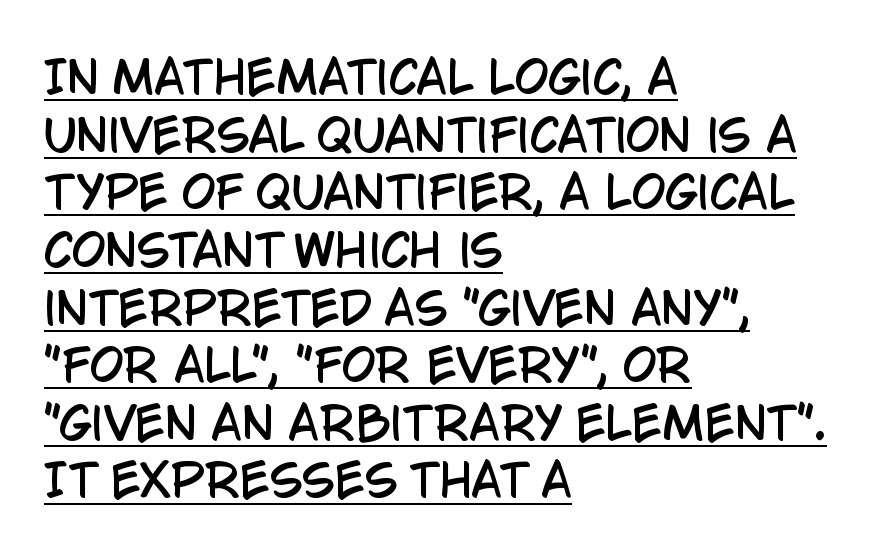
Q: Is the text italic (slanted)? A: No, it is upright.
Q: Is the typeface a serif or a sans-serif typeface? A: Sans-serif.
Q: Is the text underlined? A: Yes.
Q: How is the paragraph aligned? A: Left-aligned.
Q: Is the spacing between letters normal or unusually wide? A: Normal.
Q: Is the spacing between lines tight, normal or loose? A: Normal.
Q: Width (condensed, normal, or wide)? A: Condensed.
Q: Stroke contrast? A: Low.
Q: x-height? A: Large.
Q: Monospaced? A: No.
